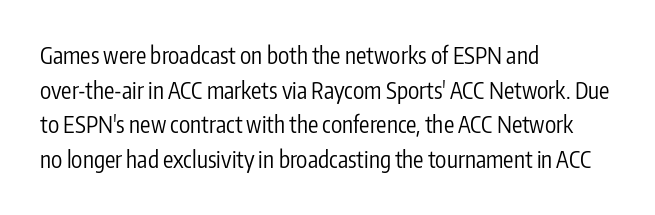
Q: Is the text bold? A: No.
Q: Is the text italic (slanted)? A: No, it is upright.
Q: Is the text underlined? A: No.
Q: How is the paragraph aligned? A: Left-aligned.
Q: Is the spacing between letters normal or unusually wide? A: Normal.
Q: Is the spacing between lines tight, normal or loose? A: Normal.
